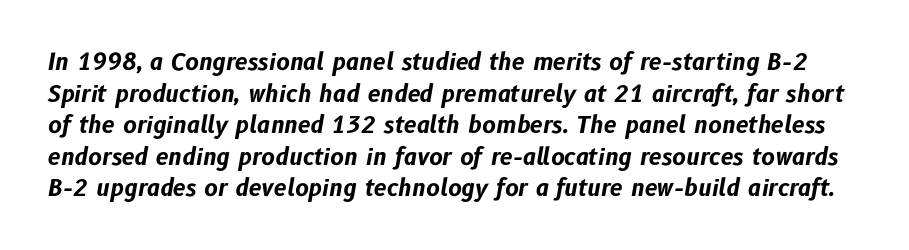
Q: Is the text bold? A: Yes.
Q: Is the text italic (slanted)? A: Yes, it leans right by about 10 degrees.
Q: Is the text underlined? A: No.
Q: Is the spacing between letters normal or unusually wide? A: Normal.
Q: Is the spacing between lines tight, normal or loose? A: Normal.
